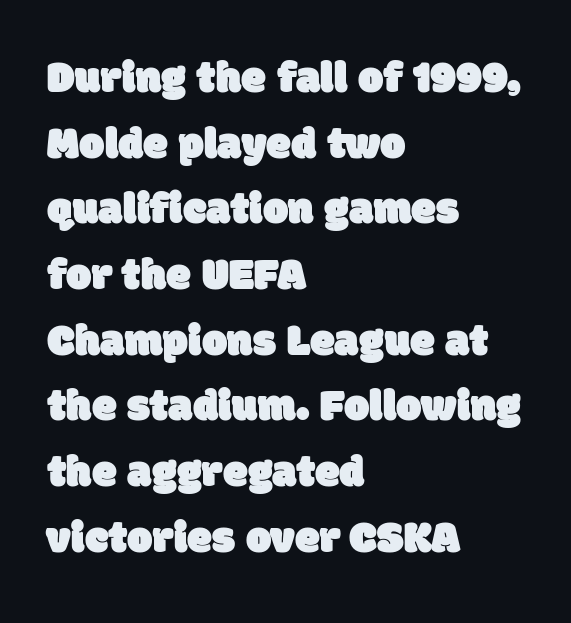
This block has exactly the height ordinary leading produces. The paragraph has a hard left edge and a soft right edge. Classification — sans serif. Think of a printed novel: that variable character pitch is what you see here. Characters follow at the spacing the type designer built in.
